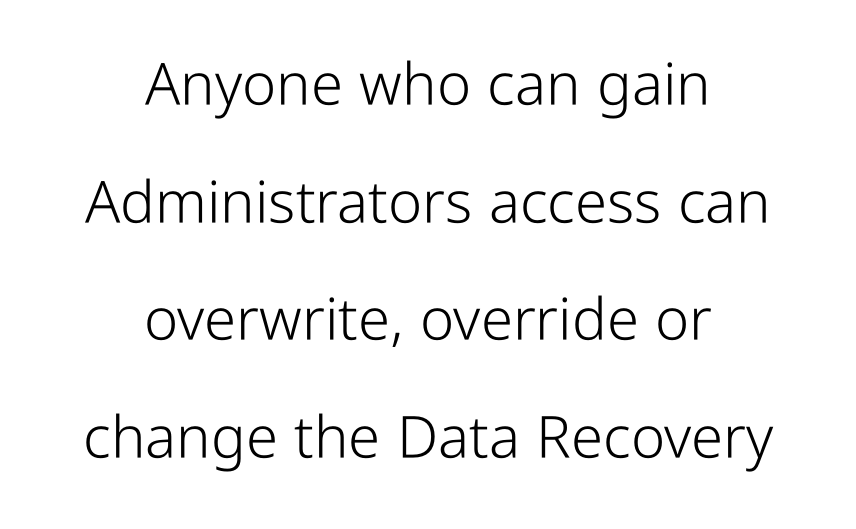
{"serif": "no", "italic": "no", "bold": "no", "weight": "light", "width": "condensed", "stroke_contrast": "low", "x_height": "medium", "monospaced": "no", "underline": "no", "align": "center", "line_spacing": "loose", "line_spacing_ratio": 2.03, "letter_spacing": "normal", "letter_spacing_em": 0.0, "glyph_px": 58}
